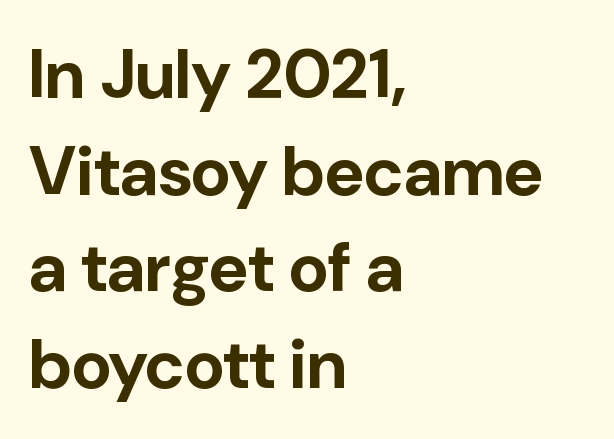
The image shows 69 px bold sans-serif type, upright; set left-aligned, normal line spacing (1.4x), normal letter spacing, not underlined; low stroke contrast and a medium x-height.
